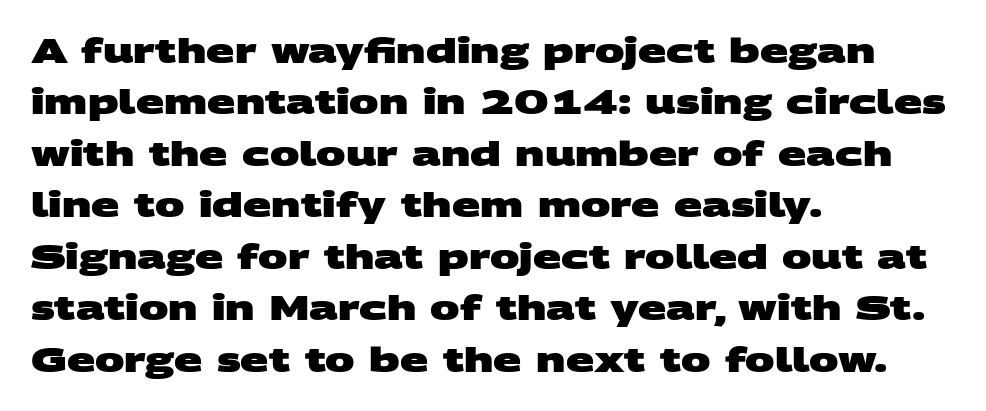
Q: Is the text bold? A: Yes.
Q: Is the typeface a serif or a sans-serif typeface? A: Sans-serif.
Q: Is the text underlined? A: No.
Q: How is the paragraph aligned? A: Left-aligned.
Q: Is the spacing between letters normal or unusually wide? A: Normal.
Q: Is the spacing between lines tight, normal or loose? A: Normal.
Q: Width (condensed, normal, or wide)? A: Wide.
Q: Stroke contrast? A: Medium.
Q: x-height? A: Large.
Q: Monospaced? A: No.
